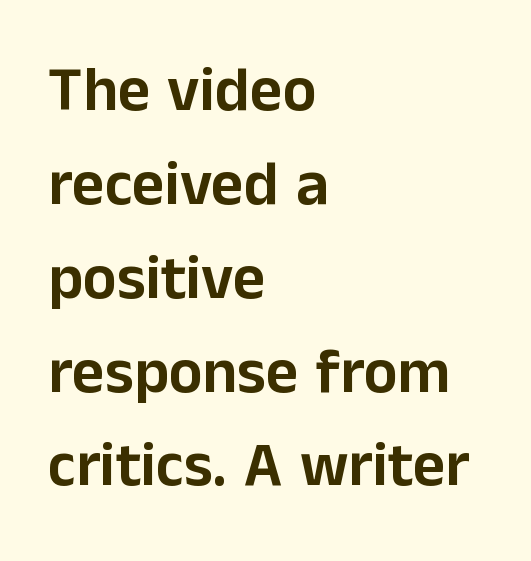
The image shows 63 px sans-serif type, upright; set left-aligned, normal line spacing (1.49x), normal letter spacing, not underlined; low stroke contrast and a medium x-height.
